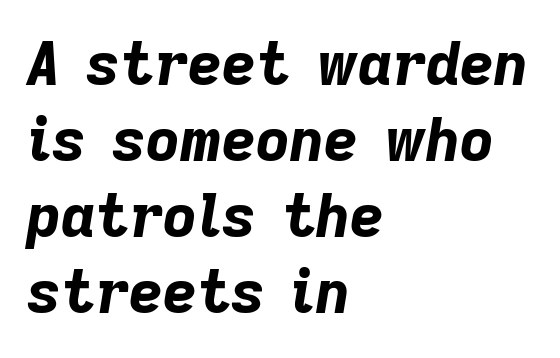
Proportional: the letters do not fall into vertical columns. Observe the ordinary spacing: letters are neighbours, not strangers. The strokes are fattened all the way to bold. Has an underline been added? It has not. Honestly, the row spacing looks completely unremarkable. Leftover space on each line is placed entirely after the last word.
